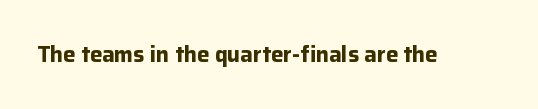
The image shows 22 px bold type, upright; set normal letter spacing, not underlined.
